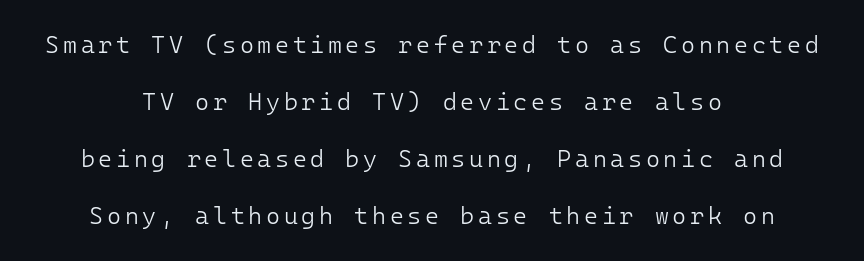
{"italic": "no", "bold": "no", "underline": "no", "align": "center", "line_spacing": "loose", "line_spacing_ratio": 2.38, "glyph_px": 24}
